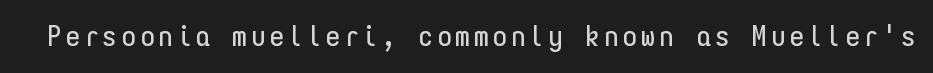
{"serif": "no", "italic": "no", "width": "condensed", "stroke_contrast": "low", "x_height": "medium", "monospaced": "yes", "underline": "no", "glyph_px": 29}
